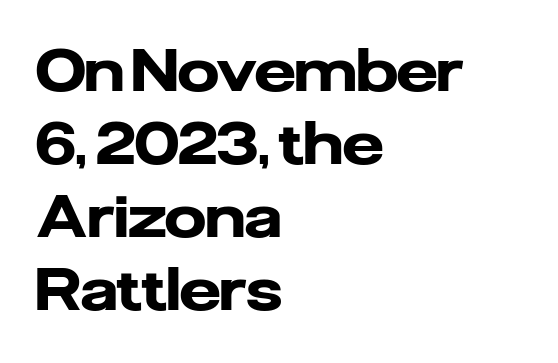
Q: Is the text bold? A: Yes.
Q: Is the text italic (slanted)? A: No, it is upright.
Q: Is the typeface a serif or a sans-serif typeface? A: Sans-serif.
Q: Is the text underlined? A: No.
Q: How is the paragraph aligned? A: Left-aligned.
Q: Is the spacing between letters normal or unusually wide? A: Normal.
Q: Is the spacing between lines tight, normal or loose? A: Normal.
Q: Width (condensed, normal, or wide)? A: Normal.
Q: Stroke contrast? A: Low.
Q: x-height? A: Medium.
Q: Monospaced? A: No.
